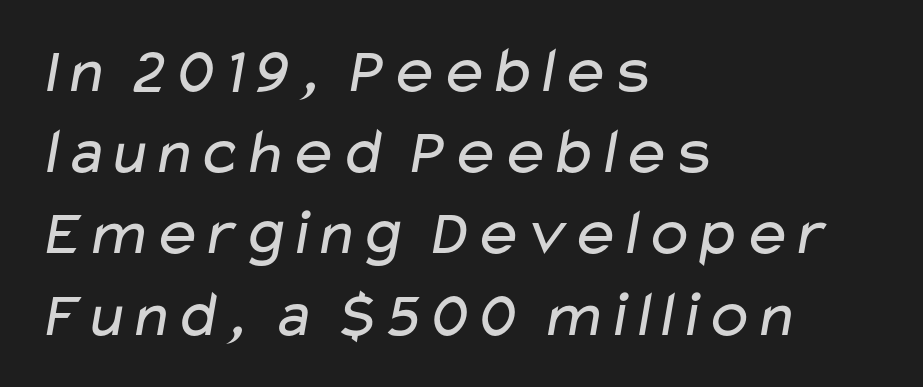
Q: Is the text bold? A: No.
Q: Is the typeface a serif or a sans-serif typeface? A: Sans-serif.
Q: Is the text underlined? A: No.
Q: How is the paragraph aligned? A: Left-aligned.
Q: Is the spacing between letters normal or unusually wide? A: Normal.
Q: Width (condensed, normal, or wide)? A: Wide.
Q: Stroke contrast? A: Low.
Q: x-height? A: Medium.
Q: Monospaced? A: No.
